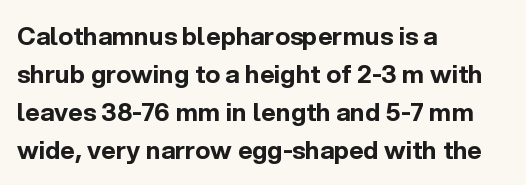
Leftover space on each line is placed entirely after the last word. Normally led — the rows are evenly, conventionally spaced. Type without underlining. Here the glyphs are tracked normally, forming tight word shapes.
